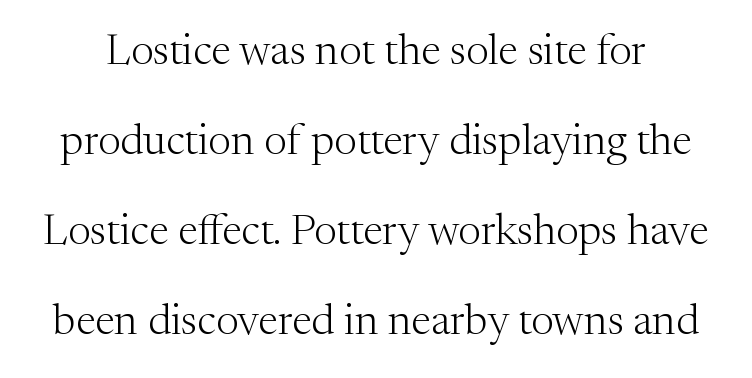
Q: Is the text bold? A: No.
Q: Is the text italic (slanted)? A: No, it is upright.
Q: Is the typeface a serif or a sans-serif typeface? A: Serif.
Q: Is the text underlined? A: No.
Q: Is the spacing between letters normal or unusually wide? A: Normal.
Q: Is the spacing between lines tight, normal or loose? A: Loose.
Q: Width (condensed, normal, or wide)? A: Normal.
Q: Stroke contrast? A: Medium.
Q: x-height? A: Medium.
Q: Monospaced? A: No.
